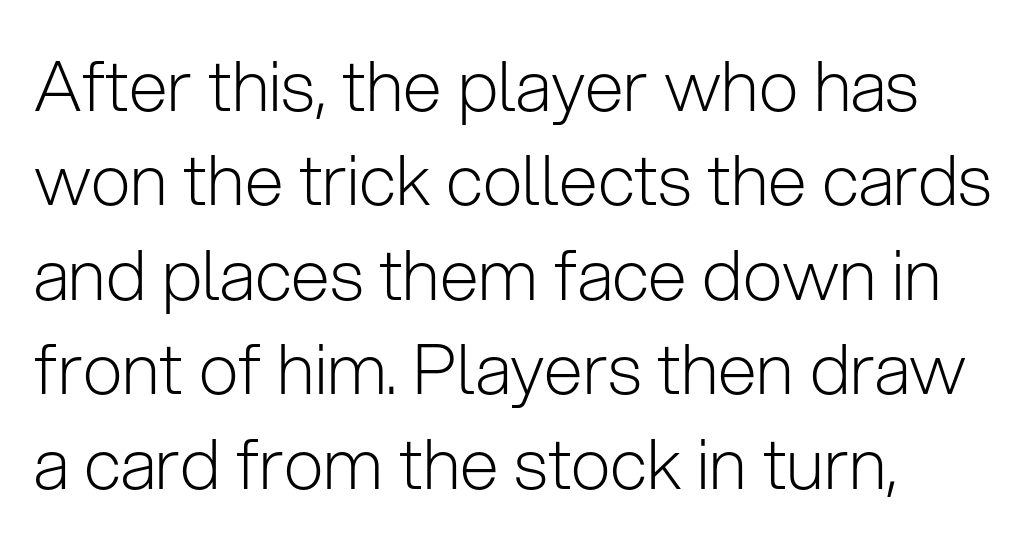
The passage shown is typed in a proportional face where columns would drift. Unlike italic type, these characters show no tilt at all. The horizontal fit of the characters is conventional and even. The typeface chosen for these lines omits serifs. Each line starts at the same left margin while the right side varies. Lines of text with bare space underneath.
